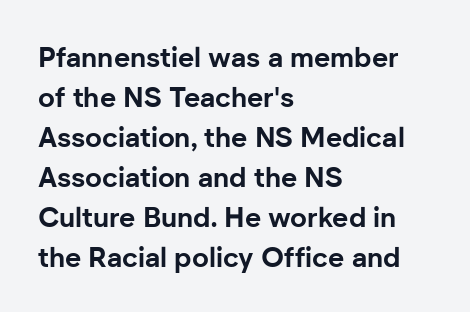
{"serif": "no", "italic": "no", "bold": "yes", "weight": "bold", "width": "normal", "stroke_contrast": "low", "x_height": "medium", "monospaced": "no", "underline": "no", "align": "left", "line_spacing": "normal", "line_spacing_ratio": 1.43, "letter_spacing": "normal", "letter_spacing_em": 0.0, "glyph_px": 28}
